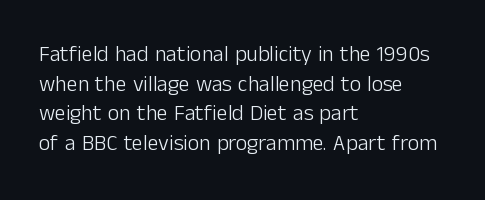
Unmarked baselines from the first word to the last. The designer left line spacing at the default. The rendering anchors every line to the left-hand side. The gaps between neighbouring characters are ordinary and unremarkable. The type sits square on the baseline with zero lean.
